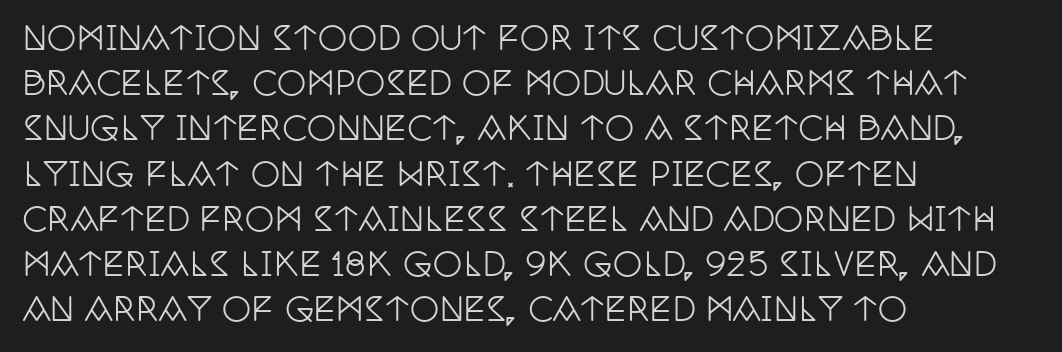
{"serif": "yes", "italic": "no", "width": "condensed", "stroke_contrast": "low", "x_height": "large", "monospaced": "no", "underline": "no", "align": "left", "line_spacing": "normal", "line_spacing_ratio": 1.37, "letter_spacing": "normal", "letter_spacing_em": 0.0, "glyph_px": 33}
